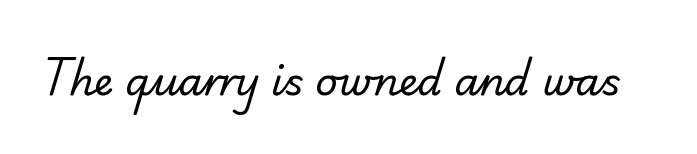
{"serif": "no", "bold": "no", "weight": "regular", "width": "normal", "stroke_contrast": "low", "x_height": "small", "monospaced": "no", "underline": "no", "letter_spacing": "normal", "letter_spacing_em": 0.0, "glyph_px": 39}
